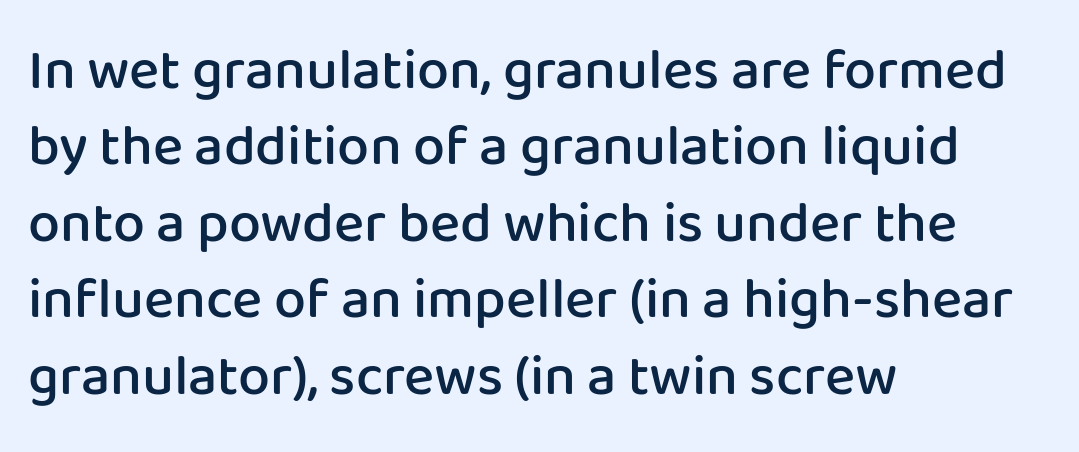
No italicization has been applied; the sample stays upright. Character widths vary here, with narrow letters taking less room than wide ones. In terms of weight, the rendering is demibold, just under bold. Honestly, there is no underline to notice here at all.
